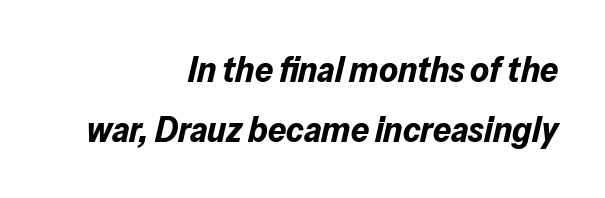
{"italic": "yes", "lean": "right", "slant_degrees": 13, "bold": "yes", "weight": "bold", "width": "normal", "stroke_contrast": "low", "x_height": "medium", "monospaced": "no", "underline": "no", "align": "right", "line_spacing": "normal", "line_spacing_ratio": 1.66, "letter_spacing": "normal", "letter_spacing_em": 0.0, "glyph_px": 36}
